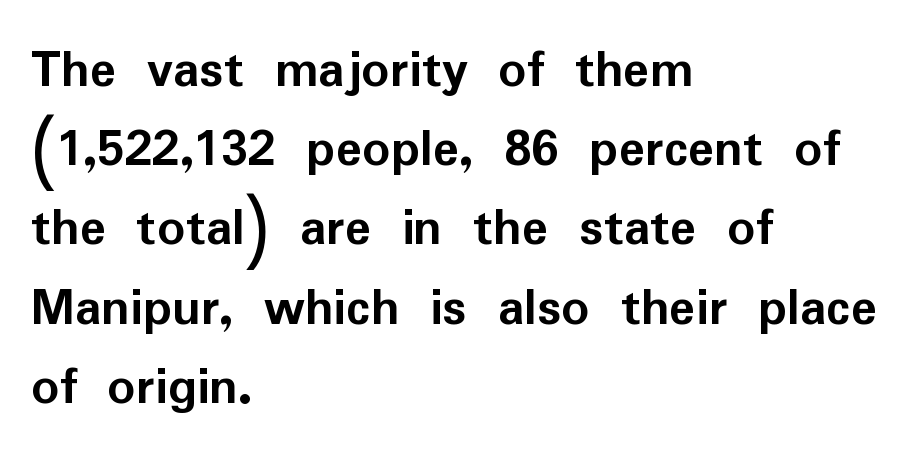
{"serif": "no", "italic": "no", "bold": "yes", "weight": "semibold", "width": "normal", "stroke_contrast": "low", "x_height": "medium", "monospaced": "no", "underline": "no", "align": "left", "line_spacing": "normal", "line_spacing_ratio": 1.44, "letter_spacing": "normal", "letter_spacing_em": 0.0, "glyph_px": 55}
